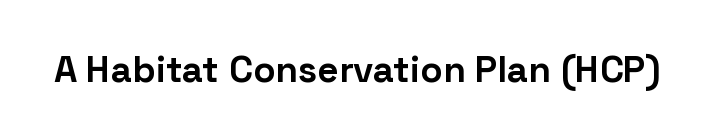
The image shows 37 px bold sans-serif type, upright; set normal letter spacing, not underlined; low stroke contrast and a medium x-height.
